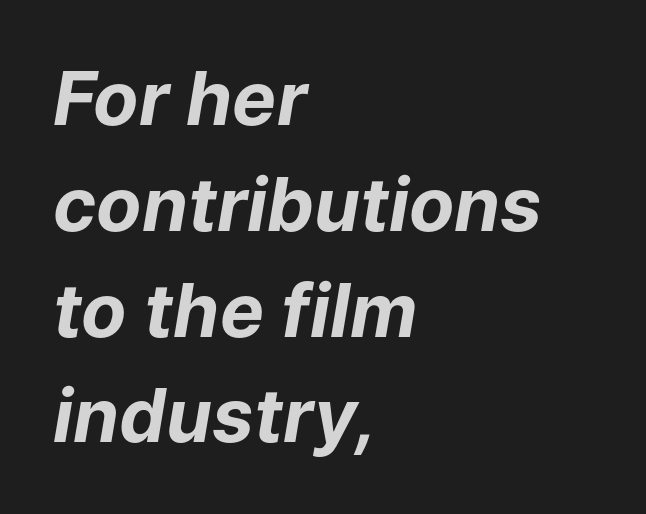
Q: Is the text bold? A: Yes.
Q: Is the text italic (slanted)? A: Yes, it leans right by about 9 degrees.
Q: Is the text underlined? A: No.
Q: How is the paragraph aligned? A: Left-aligned.
Q: Is the spacing between letters normal or unusually wide? A: Normal.
Q: Is the spacing between lines tight, normal or loose? A: Normal.
Q: Width (condensed, normal, or wide)? A: Normal.
Q: Stroke contrast? A: Low.
Q: x-height? A: Medium.
Q: Monospaced? A: No.
